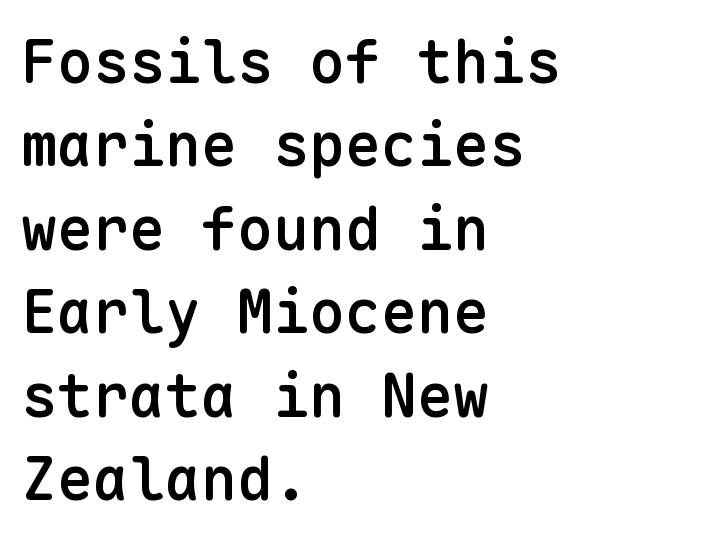
The image shows 60 px semibold sans-serif type, upright, monospaced; set left-aligned, normal line spacing (1.39x), normal letter spacing, not underlined; low stroke contrast and a medium x-height.
